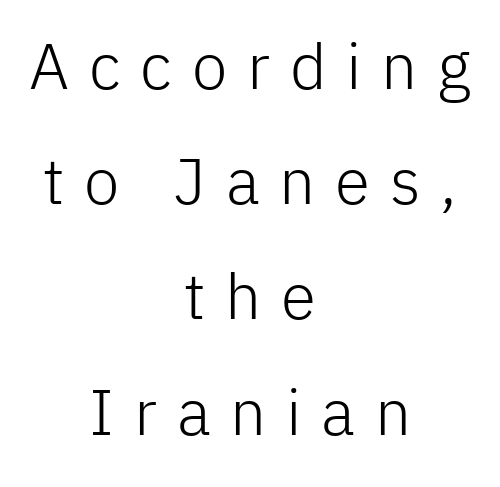
The image shows 64 px light sans-serif type, upright; set centered, line spacing 1.8x, unusually wide letter spacing (+0.31 em), not underlined; low stroke contrast and a medium x-height.
